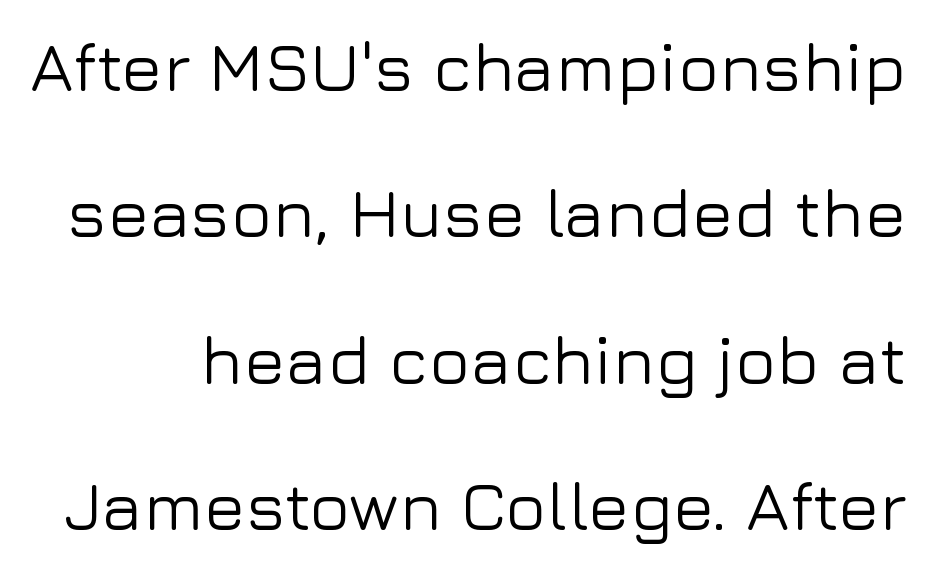
{"serif": "no", "italic": "no", "width": "normal", "stroke_contrast": "low", "x_height": "medium", "monospaced": "no", "underline": "no", "line_spacing": "loose", "line_spacing_ratio": 2.12, "letter_spacing": "normal", "letter_spacing_em": 0.0, "glyph_px": 69}
